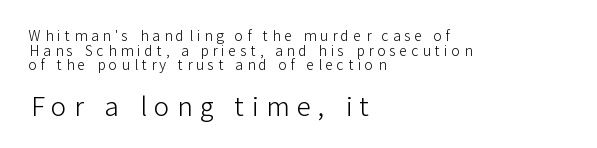
{"italic": "no", "bold": "no", "underline": "no", "align": "left", "line_spacing": "tight", "line_spacing_ratio": 1.05, "letter_spacing": "wide", "letter_spacing_em": 0.29, "larger_block": "second", "size_ratio": 1.86, "glyph_px": 26}
